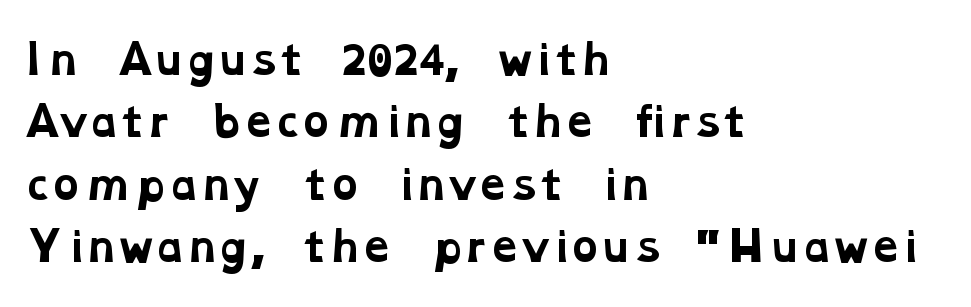
The image shows 40 px bold, wide serif type; set left-aligned, normal line spacing (1.56x), normal letter spacing, not underlined; low stroke contrast and a medium x-height.
